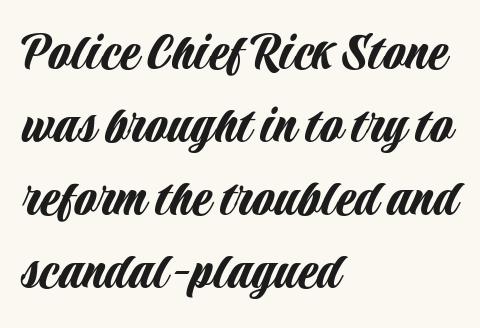
These lines are set flush left with a ragged right edge. Regarding leading, the lines here are spaced in the standard way. A typesetter would call this proportional, since set widths differ per character.
